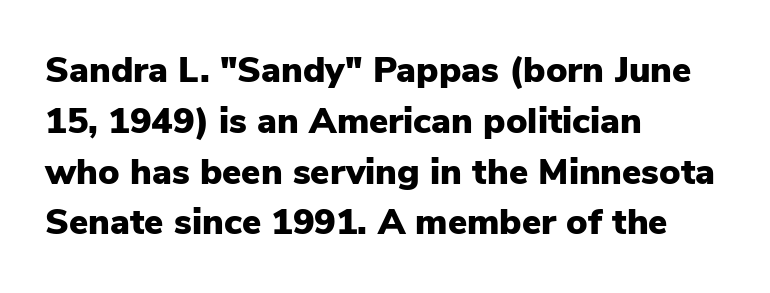
{"serif": "no", "italic": "no", "bold": "yes", "weight": "heavy", "width": "normal", "stroke_contrast": "low", "x_height": "medium", "monospaced": "no", "underline": "no", "align": "left", "line_spacing": "normal", "line_spacing_ratio": 1.41, "letter_spacing": "normal", "letter_spacing_em": 0.0, "glyph_px": 36}
